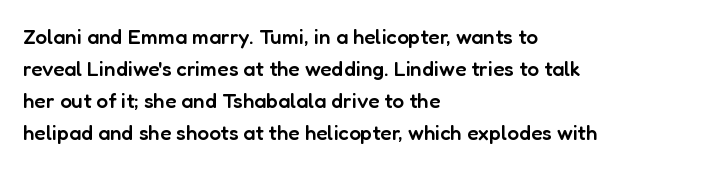
Q: Is the text bold? A: Semi-bold.
Q: Is the text italic (slanted)? A: No, it is upright.
Q: Is the text underlined? A: No.
Q: How is the paragraph aligned? A: Left-aligned.
Q: Is the spacing between letters normal or unusually wide? A: Normal.
Q: Is the spacing between lines tight, normal or loose? A: Normal.
